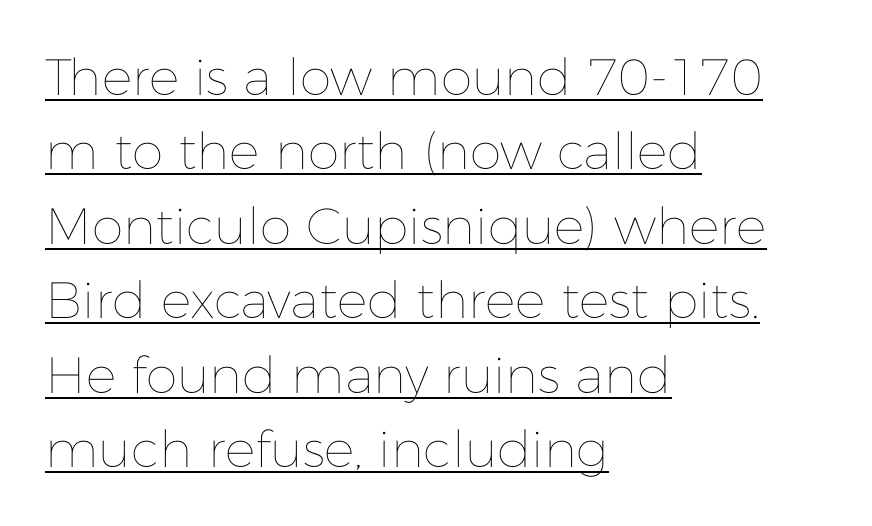
A typographer would call this underscored text. Notice how descenders clear the ascenders below comfortably — that's standard leading. The letters sit at their default tracking, neither squeezed nor spread. The face used here is proportionally spaced, like ordinary book or web type.
